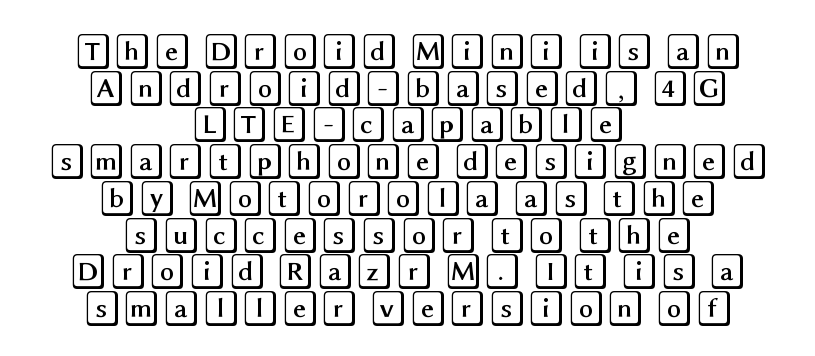
Q: Is the text italic (slanted)? A: No, it is upright.
Q: Is the text underlined? A: No.
Q: How is the paragraph aligned? A: Centered.
Q: Is the spacing between letters normal or unusually wide? A: Normal.
Q: Is the spacing between lines tight, normal or loose? A: Tight.
Q: Width (condensed, normal, or wide)? A: Wide.
Q: x-height? A: Large.
